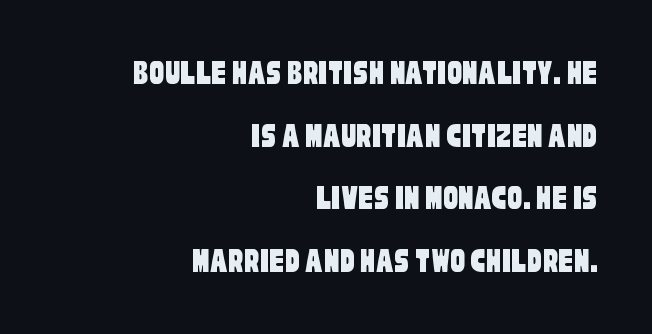
{"serif": "no", "width": "condensed", "stroke_contrast": "low", "x_height": "large", "monospaced": "no", "underline": "no", "align": "right", "line_spacing": "normal", "line_spacing_ratio": 1.69, "letter_spacing": "normal", "letter_spacing_em": 0.0, "glyph_px": 37}
